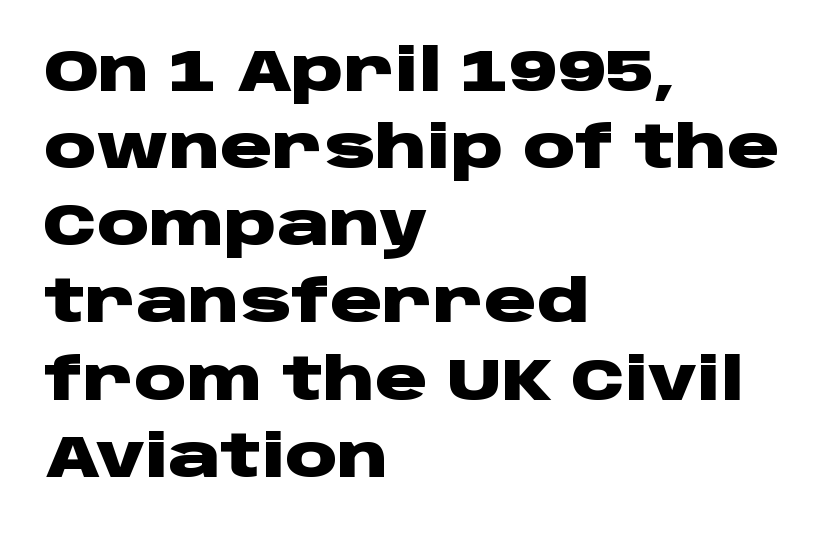
A clean baseline with only descenders dipping below it. The lines are quadded left. Chunky letters — that's bold for sure. How are the letters spaced? Ordinarily, with no added tracking. The passage shown is typed in a proportional face where columns would drift. Type style note: lacks serifs.
